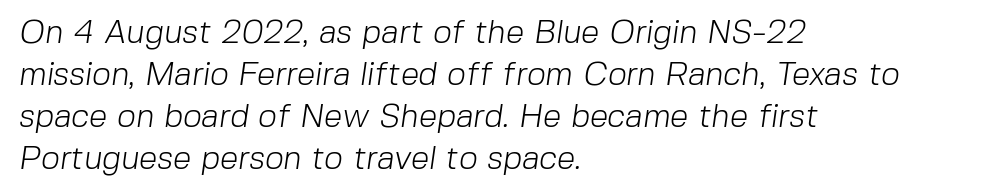
Q: Is the text bold? A: No.
Q: Is the typeface a serif or a sans-serif typeface? A: Sans-serif.
Q: Is the text underlined? A: No.
Q: How is the paragraph aligned? A: Left-aligned.
Q: Is the spacing between letters normal or unusually wide? A: Normal.
Q: Is the spacing between lines tight, normal or loose? A: Normal.
Q: Width (condensed, normal, or wide)? A: Normal.
Q: Stroke contrast? A: Low.
Q: x-height? A: Medium.
Q: Monospaced? A: No.
